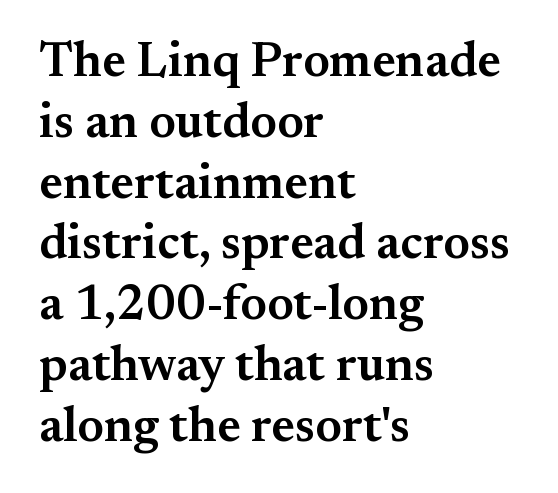
Tall strokes in this sample are plumb rather than angled. A bit beefed up — I'd call it semibold rather than bold. Visually the block forms a straight wall on the left and a jagged coastline on the right. This rendering features lettering with no underline. In terms of letterform style, serifs are clearly present. Honestly, the letter spacing is just normal — you wouldn't notice it.
